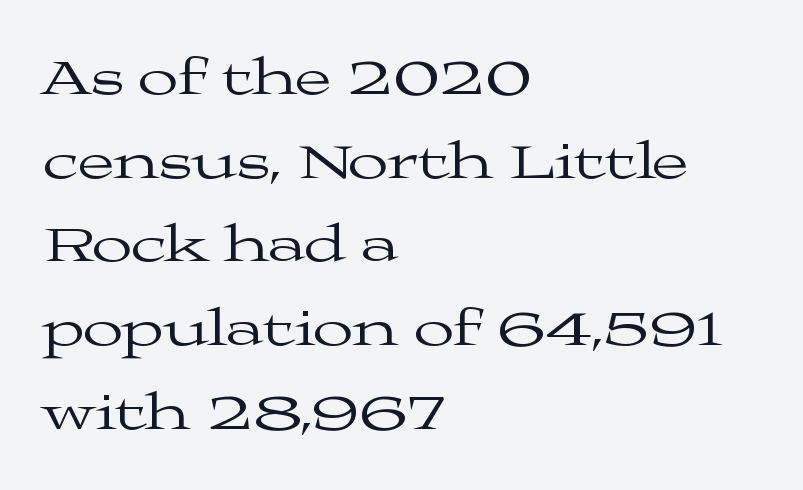
Q: Is the text bold? A: No.
Q: Is the text italic (slanted)? A: No, it is upright.
Q: Is the typeface a serif or a sans-serif typeface? A: Serif.
Q: Is the text underlined? A: No.
Q: How is the paragraph aligned? A: Left-aligned.
Q: Is the spacing between letters normal or unusually wide? A: Normal.
Q: Is the spacing between lines tight, normal or loose? A: Normal.
Q: Width (condensed, normal, or wide)? A: Wide.
Q: Stroke contrast? A: Medium.
Q: x-height? A: Medium.
Q: Monospaced? A: No.
